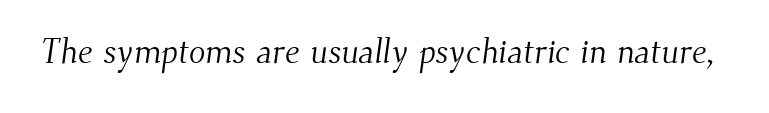
Q: Is the text bold? A: No.
Q: Is the typeface a serif or a sans-serif typeface? A: Serif.
Q: Is the text underlined? A: No.
Q: Is the spacing between letters normal or unusually wide? A: Normal.
Q: Width (condensed, normal, or wide)? A: Normal.
Q: Stroke contrast? A: Medium.
Q: x-height? A: Small.
Q: Monospaced? A: No.
